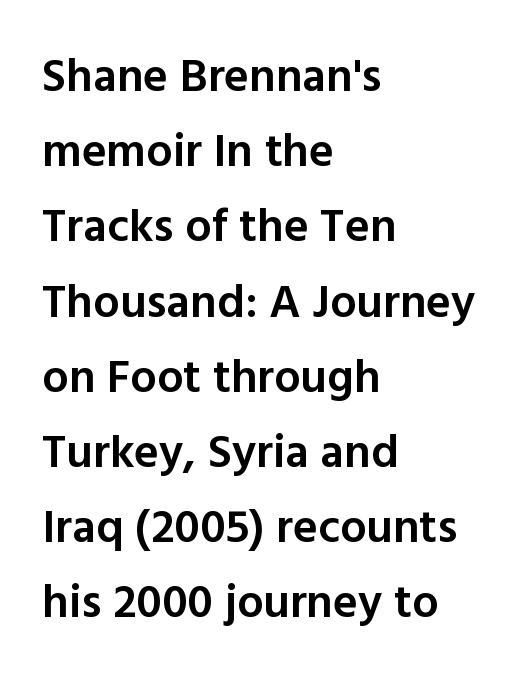
Is there any slant? The stems are plumb. Successive baselines arrive at the customary interval. Stroke thickness is moderately raised; the sample reads as semibold. Serifs: no, the terminals of the letterforms are clean. These lines are rendered in a variable-pitch font.
